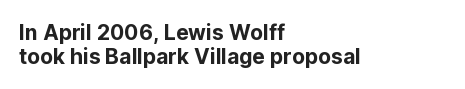
The image shows 21 px text type, upright; set left-aligned, tight line spacing (1.13x), normal letter spacing, not underlined.
